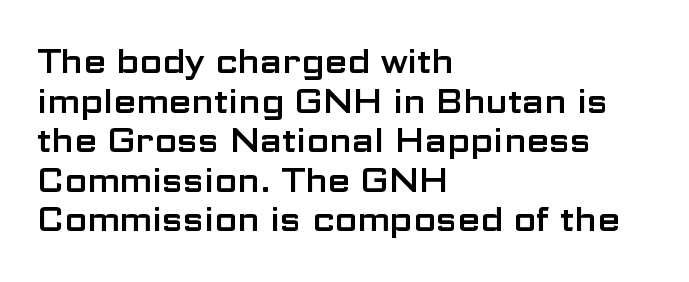
Words float on clear page, feet unadorned. The rendering uses natural spacing where letterforms have individual widths. Are there feet on the stems? There aren't — it's a sans. The font's upright variant was chosen for this text. Honestly, the letter spacing is just normal — you wouldn't notice it.
